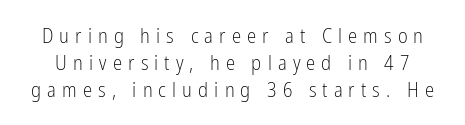
Q: Is the text bold? A: No.
Q: Is the text italic (slanted)? A: No, it is upright.
Q: Is the text underlined? A: No.
Q: Is the spacing between letters normal or unusually wide? A: Unusually wide.
Q: Is the spacing between lines tight, normal or loose? A: Normal.
